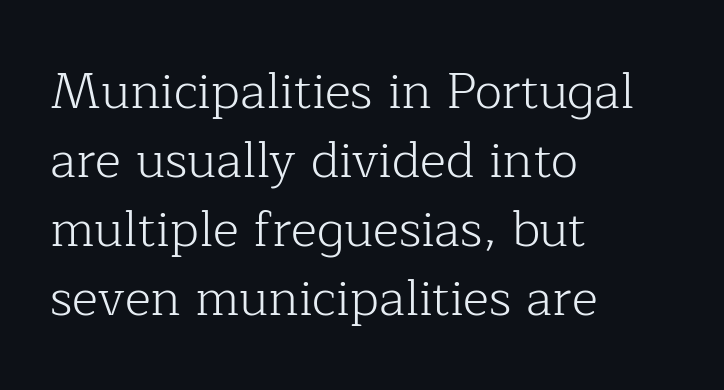
The rendering anchors every line to the left-hand side. Default kerning and tracking; the words read as compact shapes. Serifs: yes, visible at the terminals of the letterforms. If you measured baseline to baseline, you'd find a middling distance. On a weight scale, this lands at 450 or below. You can tell it's not italic because the verticals are truly vertical.
